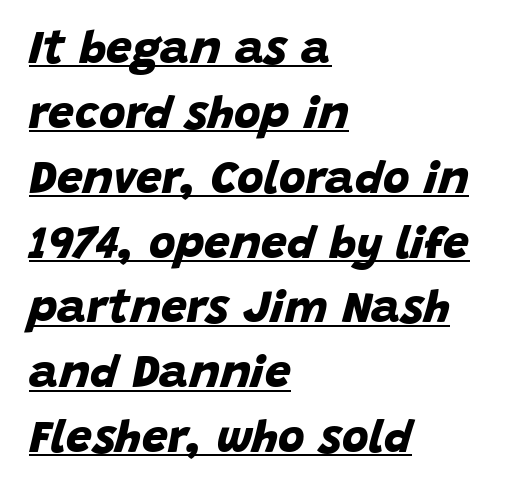
{"serif": "no", "bold": "yes", "weight": "bold", "width": "normal", "stroke_contrast": "low", "x_height": "large", "monospaced": "no", "underline": "yes", "align": "left", "line_spacing": "normal", "line_spacing_ratio": 1.41, "letter_spacing": "normal", "letter_spacing_em": 0.0, "glyph_px": 46}
